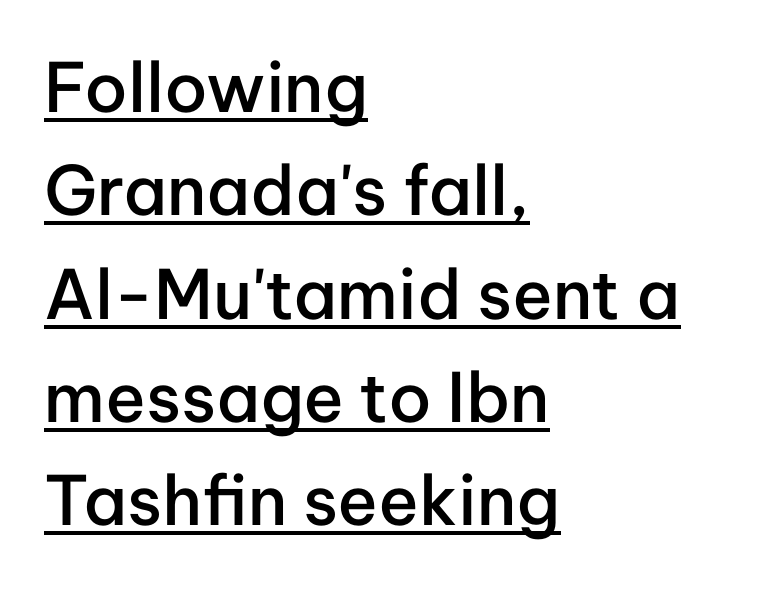
Q: Is the text bold? A: Semi-bold.
Q: Is the text italic (slanted)? A: No, it is upright.
Q: Is the typeface a serif or a sans-serif typeface? A: Sans-serif.
Q: Is the text underlined? A: Yes.
Q: How is the paragraph aligned? A: Left-aligned.
Q: Is the spacing between letters normal or unusually wide? A: Normal.
Q: Is the spacing between lines tight, normal or loose? A: Normal.
Q: Width (condensed, normal, or wide)? A: Normal.
Q: Stroke contrast? A: Low.
Q: x-height? A: Medium.
Q: Monospaced? A: No.
